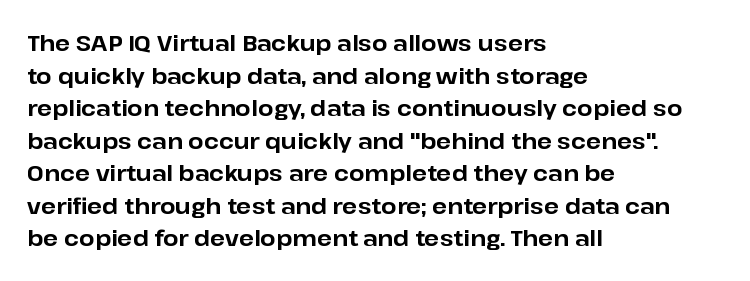
Q: Is the text bold? A: Yes.
Q: Is the text italic (slanted)? A: No, it is upright.
Q: Is the text underlined? A: No.
Q: How is the paragraph aligned? A: Left-aligned.
Q: Is the spacing between letters normal or unusually wide? A: Normal.
Q: Is the spacing between lines tight, normal or loose? A: Normal.
